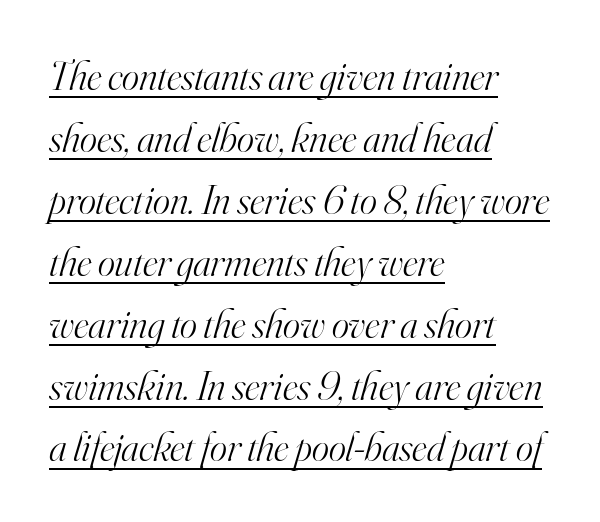
The image shows 41 px light serif type, italic (leaning right); set left-aligned, normal line spacing (1.51x), normal letter spacing, underlined; high stroke contrast and a small x-height.
